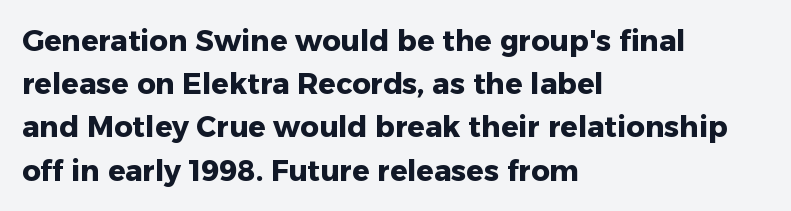
The zone under the glyphs is completely vacant. Ordinary non-slanted type is in use. Looks like regular typesetting: each glyph gets only the width it needs. The letters carry no serifs — their stems end cleanly without finishing strokes. The lines are quadded left.
